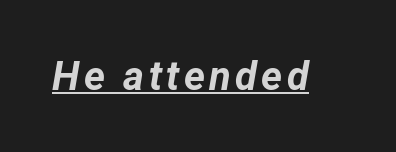
{"italic": "yes", "lean": "right", "slant_degrees": 12, "bold": "yes", "weight": "bold", "width": "normal", "stroke_contrast": "low", "x_height": "medium", "monospaced": "no", "underline": "yes", "glyph_px": 40}
